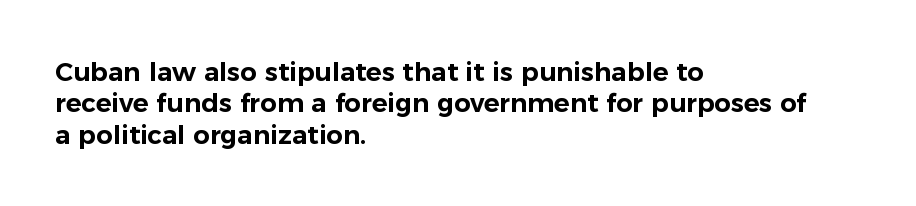
{"italic": "no", "underline": "no", "align": "left", "line_spacing_ratio": 1.21, "letter_spacing": "normal", "letter_spacing_em": 0.0, "glyph_px": 26}
